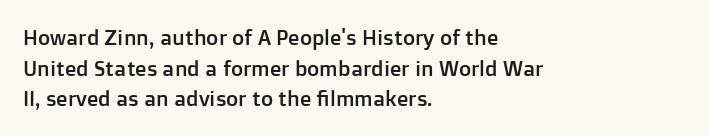
{"italic": "no", "underline": "no", "align": "left", "line_spacing": "normal", "line_spacing_ratio": 1.46, "letter_spacing": "normal", "letter_spacing_em": 0.0, "glyph_px": 21}
